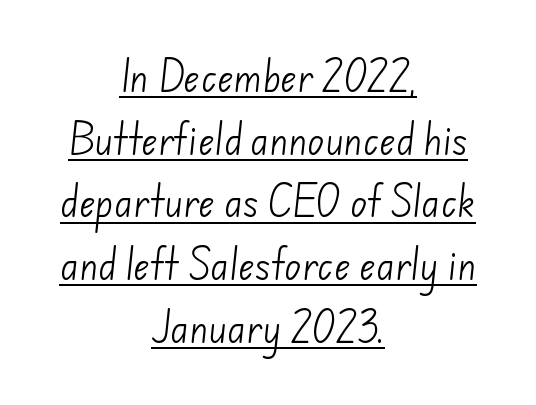
{"serif": "no", "bold": "no", "weight": "light", "width": "normal", "stroke_contrast": "low", "x_height": "small", "monospaced": "no", "underline": "yes", "align": "center", "line_spacing_ratio": 1.79, "letter_spacing": "normal", "letter_spacing_em": 0.0, "glyph_px": 35}
